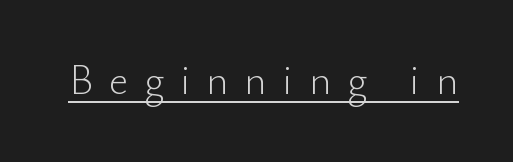
Q: Is the text bold? A: No.
Q: Is the text italic (slanted)? A: No, it is upright.
Q: Is the typeface a serif or a sans-serif typeface? A: Sans-serif.
Q: Is the text underlined? A: Yes.
Q: Is the spacing between letters normal or unusually wide? A: Unusually wide.
Q: Width (condensed, normal, or wide)? A: Normal.
Q: Stroke contrast? A: Low.
Q: x-height? A: Small.
Q: Monospaced? A: No.
